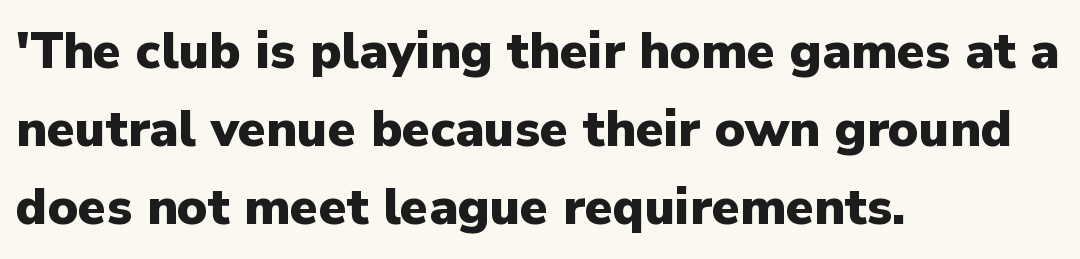
Q: Is the text bold? A: Yes.
Q: Is the text italic (slanted)? A: No, it is upright.
Q: Is the typeface a serif or a sans-serif typeface? A: Sans-serif.
Q: Is the text underlined? A: No.
Q: How is the paragraph aligned? A: Left-aligned.
Q: Is the spacing between letters normal or unusually wide? A: Normal.
Q: Is the spacing between lines tight, normal or loose? A: Normal.
Q: Width (condensed, normal, or wide)? A: Normal.
Q: Stroke contrast? A: Low.
Q: x-height? A: Medium.
Q: Monospaced? A: No.
